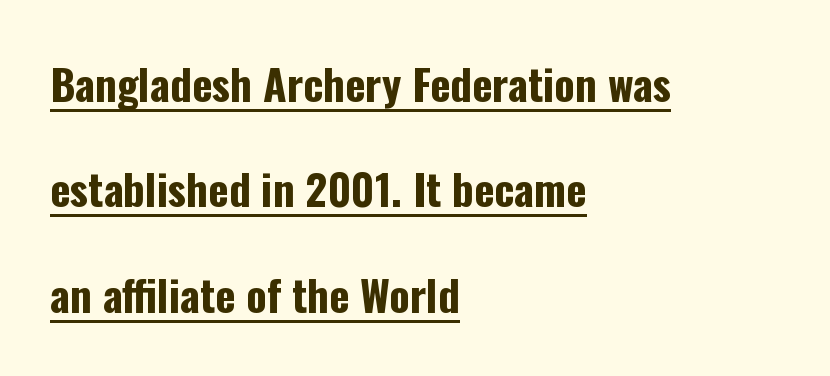
Q: Is the text bold? A: Yes.
Q: Is the text italic (slanted)? A: No, it is upright.
Q: Is the typeface a serif or a sans-serif typeface? A: Sans-serif.
Q: Is the text underlined? A: Yes.
Q: How is the paragraph aligned? A: Left-aligned.
Q: Is the spacing between letters normal or unusually wide? A: Normal.
Q: Is the spacing between lines tight, normal or loose? A: Loose.
Q: Width (condensed, normal, or wide)? A: Condensed.
Q: Stroke contrast? A: Low.
Q: x-height? A: Medium.
Q: Monospaced? A: No.
